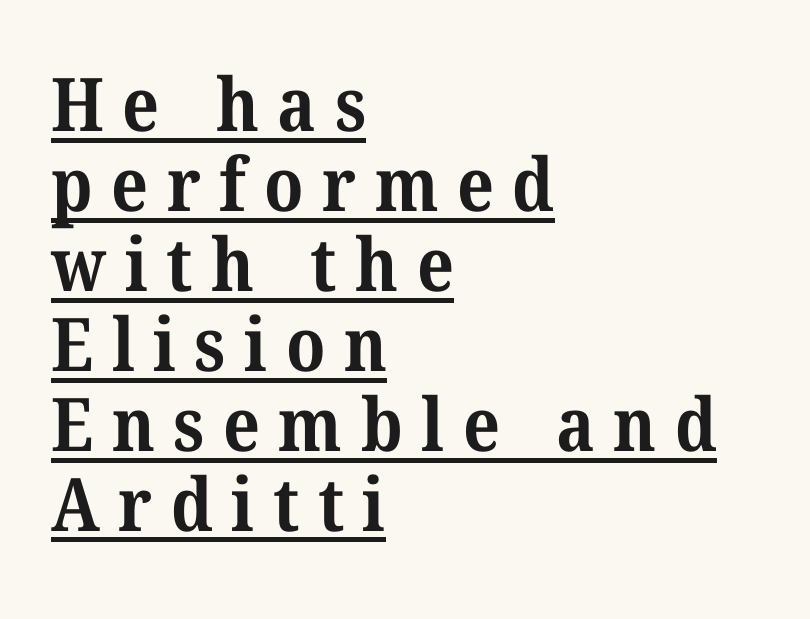
Weight: bold. These lines stack with their left ends in a neat column. The designer dialed line spacing down below the default. Regarding serifs, this sample has them. The rendered words wear a rule along their underside.
